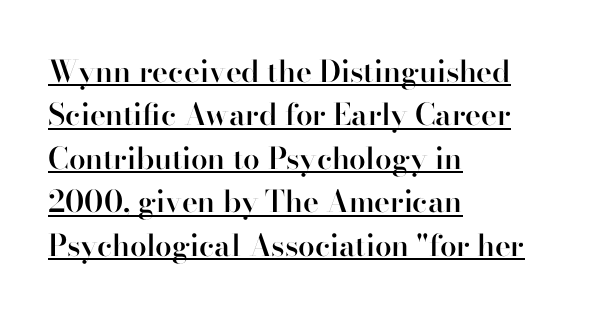
{"serif": "no", "italic": "no", "bold": "semi", "weight": "semibold", "width": "normal", "stroke_contrast": "high", "x_height": "small", "monospaced": "no", "underline": "yes", "align": "left", "line_spacing": "normal", "line_spacing_ratio": 1.45, "letter_spacing": "normal", "letter_spacing_em": 0.0, "glyph_px": 30}
